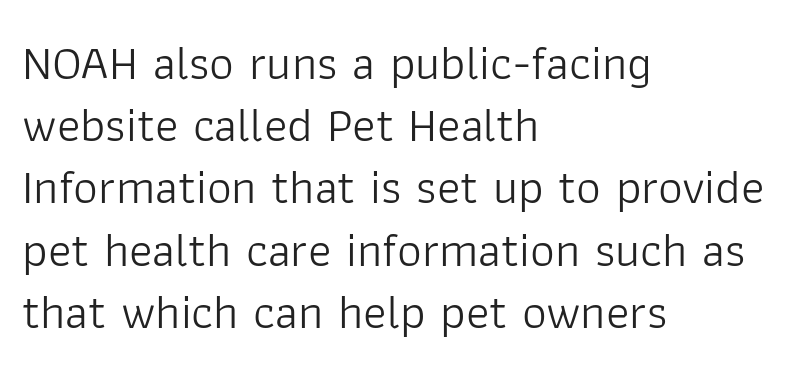
Q: Is the text bold? A: No.
Q: Is the text italic (slanted)? A: No, it is upright.
Q: Is the typeface a serif or a sans-serif typeface? A: Sans-serif.
Q: Is the text underlined? A: No.
Q: How is the paragraph aligned? A: Left-aligned.
Q: Is the spacing between letters normal or unusually wide? A: Normal.
Q: Is the spacing between lines tight, normal or loose? A: Normal.
Q: Width (condensed, normal, or wide)? A: Normal.
Q: Stroke contrast? A: Low.
Q: x-height? A: Medium.
Q: Monospaced? A: No.
